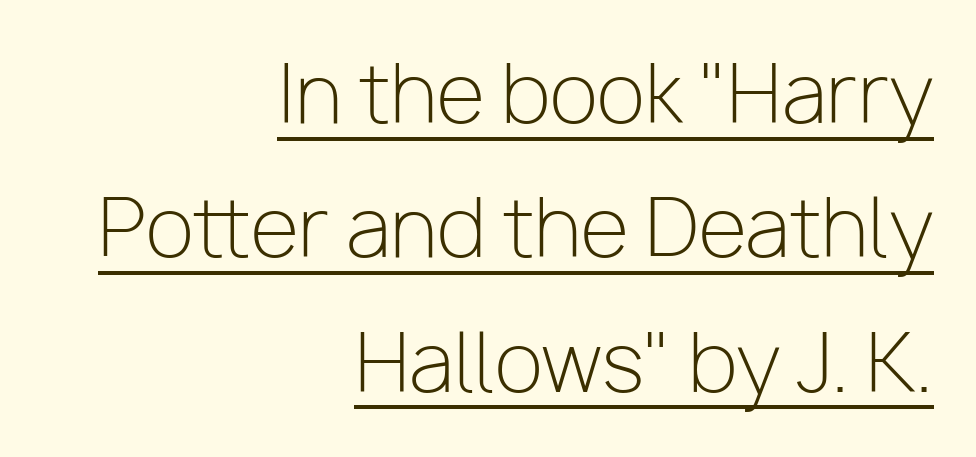
Q: Is the text bold? A: No.
Q: Is the text italic (slanted)? A: No, it is upright.
Q: Is the typeface a serif or a sans-serif typeface? A: Sans-serif.
Q: Is the text underlined? A: Yes.
Q: How is the paragraph aligned? A: Right-aligned.
Q: Is the spacing between letters normal or unusually wide? A: Normal.
Q: Is the spacing between lines tight, normal or loose? A: Normal.
Q: Width (condensed, normal, or wide)? A: Normal.
Q: Stroke contrast? A: Low.
Q: x-height? A: Medium.
Q: Monospaced? A: No.
